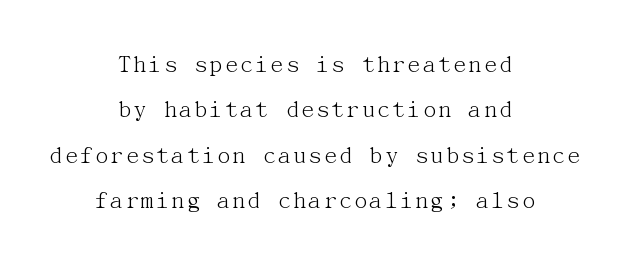
The image shows 26 px text type, upright; set centered, line spacing 1.75x, normal letter spacing, not underlined.
